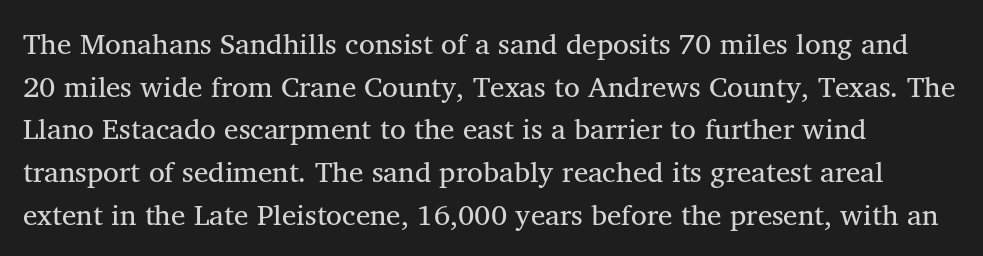
{"serif": "yes", "italic": "no", "bold": "no", "weight": "regular", "width": "normal", "stroke_contrast": "medium", "x_height": "medium", "monospaced": "no", "underline": "no", "line_spacing": "normal", "line_spacing_ratio": 1.47, "letter_spacing": "normal", "letter_spacing_em": 0.0, "glyph_px": 29}
